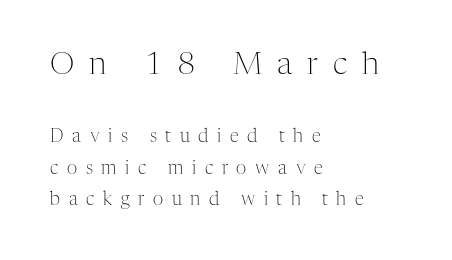
{"serif": "yes", "italic": "no", "bold": "no", "weight": "light", "width": "normal", "stroke_contrast": "medium", "x_height": "medium", "monospaced": "no", "underline": "no", "align": "left", "line_spacing_ratio": 1.73, "letter_spacing": "wide", "letter_spacing_em": 0.48, "larger_block": "first", "size_ratio": 1.72, "glyph_px": 31}
